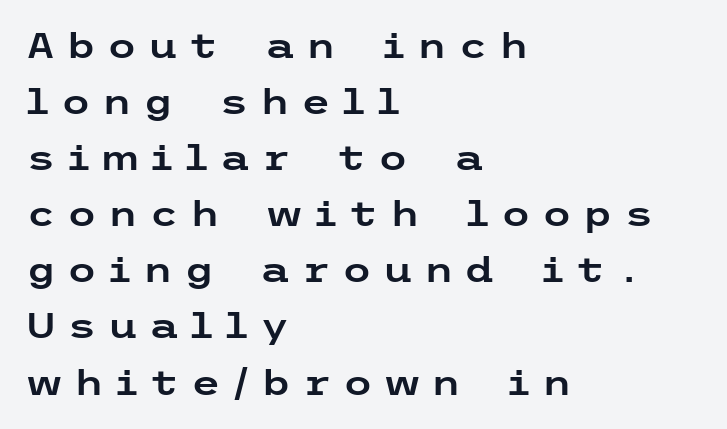
{"serif": "no", "italic": "no", "width": "wide", "stroke_contrast": "low", "x_height": "medium", "underline": "no", "align": "left", "line_spacing": "normal", "line_spacing_ratio": 1.65, "letter_spacing": "wide", "letter_spacing_em": 0.33, "glyph_px": 34}
